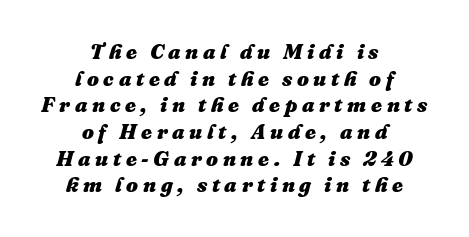
The image shows 21 px bold type, italic (leaning right); set centered, normal line spacing (1.27x), unusually wide letter spacing (+0.22 em), not underlined.
